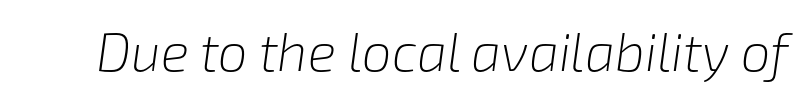
The cut favours lightness, reaching ordinary text weight at its darkest. Slant detected: the letters are inclined. The gaps between neighbouring characters are ordinary and unremarkable. Descender tails drop into unmarked territory. A typesetter would call this proportional, since set widths differ per character.
